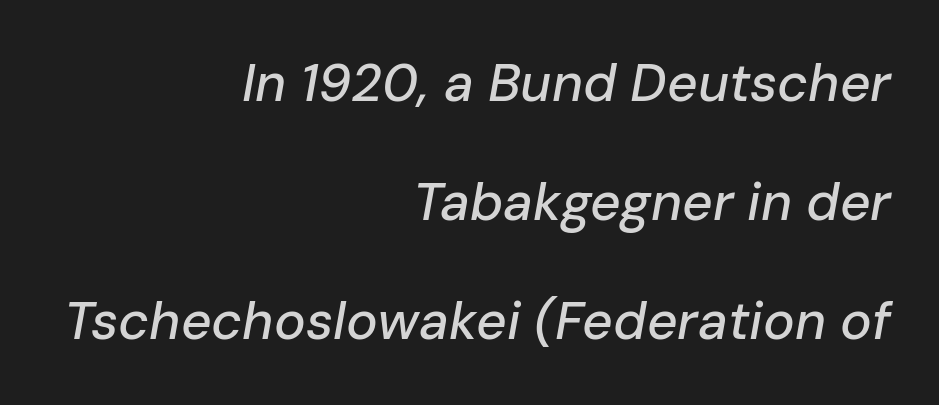
{"italic": "yes", "lean": "right", "slant_degrees": 10, "width": "normal", "stroke_contrast": "low", "x_height": "medium", "monospaced": "no", "underline": "no", "align": "right", "line_spacing": "loose", "line_spacing_ratio": 2.25, "letter_spacing": "normal", "letter_spacing_em": 0.0, "glyph_px": 53}
